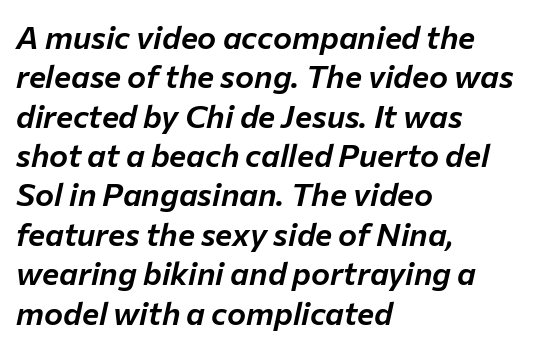
Each line starts at the same left margin while the right side varies. The passage shown has conventional tracking throughout. Check under the words: just untouched page. The rendering uses natural spacing where letterforms have individual widths.
